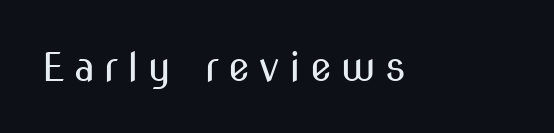
The image shows 40 px regular-weight, condensed sans-serif type, upright; set unusually wide letter spacing (+0.23 em), not underlined; medium stroke contrast and a medium x-height.
